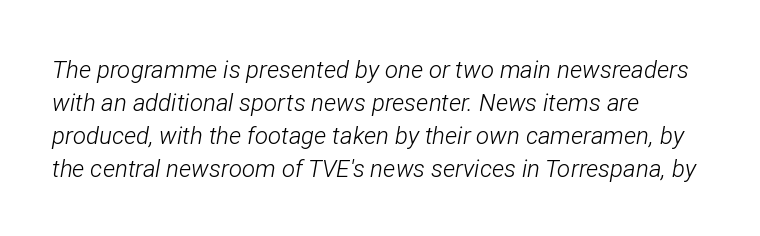
{"italic": "yes", "lean": "right", "slant_degrees": 12, "bold": "no", "underline": "no", "align": "left", "line_spacing": "normal", "line_spacing_ratio": 1.37, "letter_spacing": "normal", "letter_spacing_em": 0.0, "glyph_px": 24}
